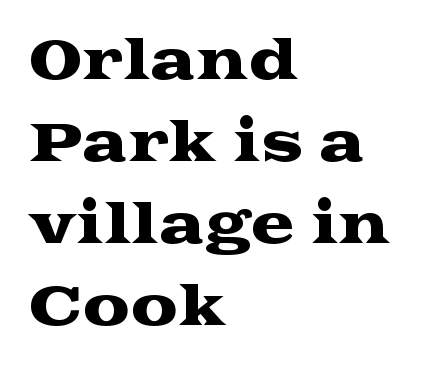
Q: Is the text italic (slanted)? A: No, it is upright.
Q: Is the typeface a serif or a sans-serif typeface? A: Serif.
Q: Is the text underlined? A: No.
Q: How is the paragraph aligned? A: Left-aligned.
Q: Is the spacing between letters normal or unusually wide? A: Normal.
Q: Is the spacing between lines tight, normal or loose? A: Normal.
Q: Width (condensed, normal, or wide)? A: Wide.
Q: Stroke contrast? A: Medium.
Q: x-height? A: Medium.
Q: Monospaced? A: No.
